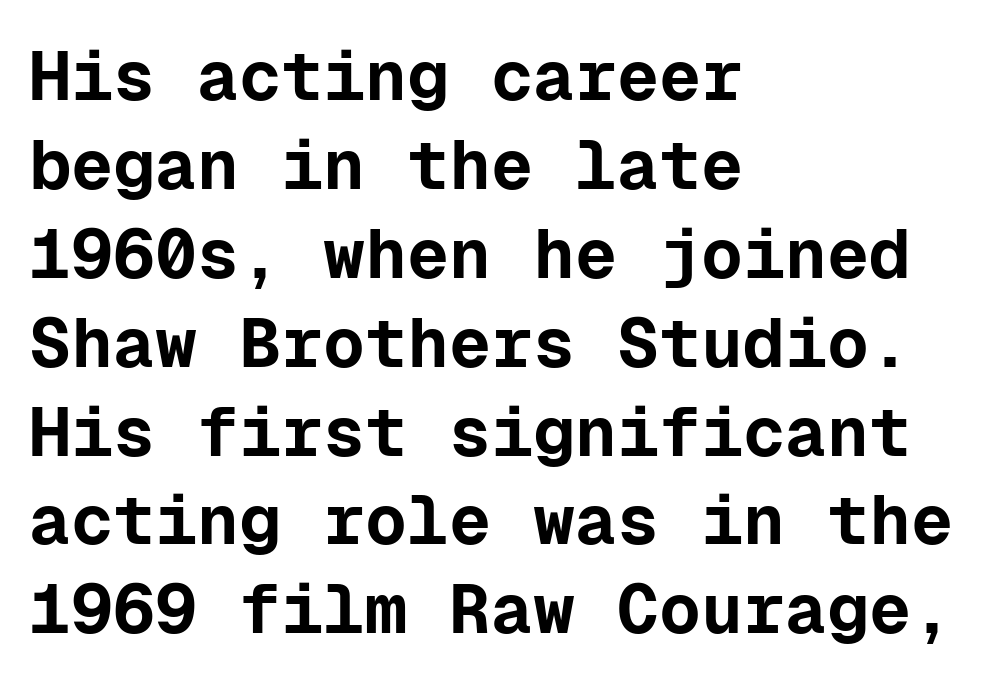
Notice how the stems are strictly vertical — no italics here. Heft: maximum for text — a bold. Clear beneath every line of the passage. The face used here is monospaced, like something from a code editor. What stands out about the letter spacing? Nothing — it is the standard amount.
